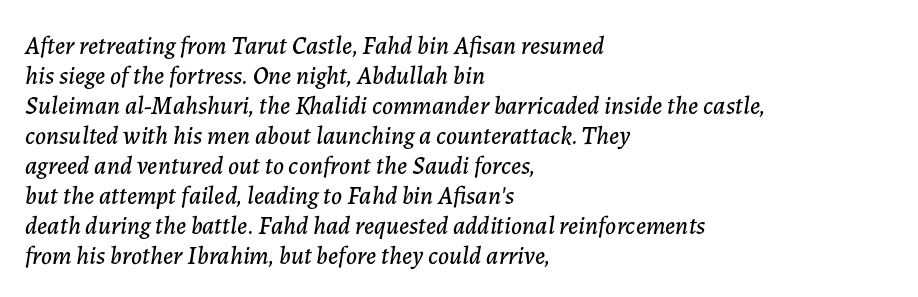
Teacher's note: observe the even left margin — that is flush-left alignment. The face used here is rendered with its standard letterfit. The typography opts for an oblique posture over an upright one. Any mark beneath the type? The region is blank.
